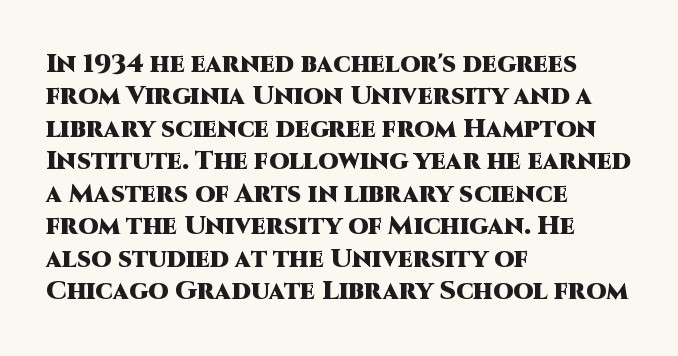
Interline gaps are of average width in this sample. Words float on clear page, feet unadorned. Weight check: bold — yes, fully. These lines were composed using upright roman letters.
